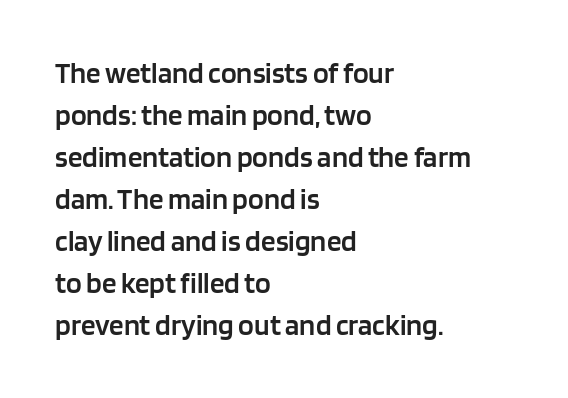
The image shows 29 px semibold sans-serif type, upright; set left-aligned, normal line spacing (1.45x), normal letter spacing, not underlined; low stroke contrast and a large x-height.
